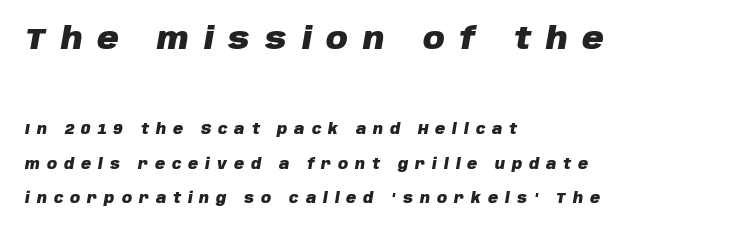
The passage shown stacks its lines with a broad gap. The axis of the letterforms is tilted away from vertical. Tracking value appears strongly positive — letters spread wide. Decoration check: the copy has no underline. Each letter keeps its own natural width here, so spacing adapts to shape. As a designer I'd log this as weight 700, bold.
